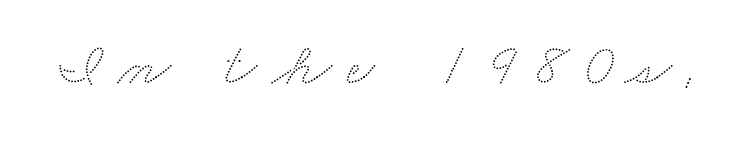
Each row of text sits above clean, open space. Is this a fixed-width face? No — the glyphs have proportional, varying widths. Words appear elongated and porous because spacing is wide.
